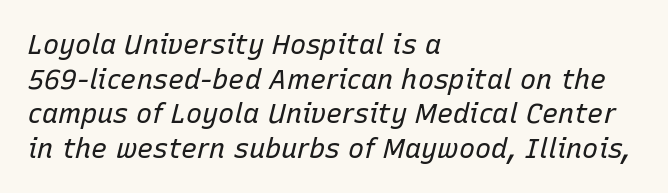
Q: Is the text bold? A: No.
Q: Is the text italic (slanted)? A: Yes, it leans right by about 15 degrees.
Q: Is the text underlined? A: No.
Q: How is the paragraph aligned? A: Left-aligned.
Q: Is the spacing between letters normal or unusually wide? A: Normal.
Q: Is the spacing between lines tight, normal or loose? A: Normal.
